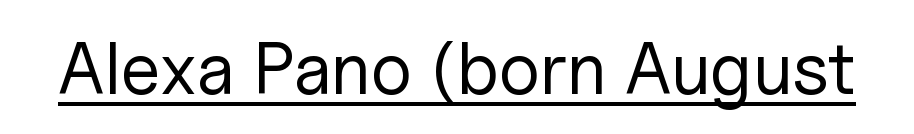
The face used here appears with an underline applied. The strokes are not fattened; the text isn't bold. You can tell from the bare stems that sans-serif type was used. Varying glyph widths throughout — classic text-font behaviour. The axis of the letterforms is exactly vertical. Nothing unusual about the tracking: characters are spaced as the font intends.
